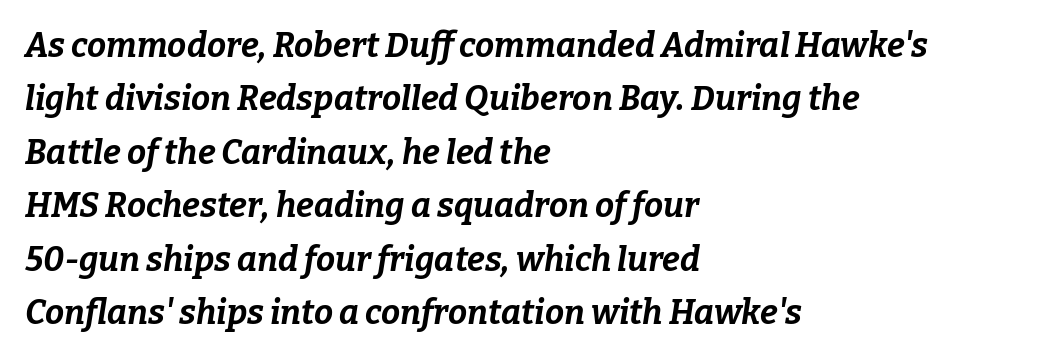
{"italic": "yes", "lean": "right", "slant_degrees": 9, "bold": "yes", "weight": "bold", "width": "normal", "stroke_contrast": "low", "x_height": "medium", "monospaced": "no", "underline": "no", "align": "left", "line_spacing": "normal", "line_spacing_ratio": 1.57, "letter_spacing": "normal", "letter_spacing_em": 0.0, "glyph_px": 34}
